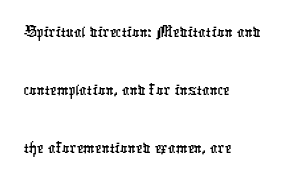
Q: Is the typeface a serif or a sans-serif typeface? A: Sans-serif.
Q: Is the text underlined? A: No.
Q: How is the paragraph aligned? A: Left-aligned.
Q: Is the spacing between letters normal or unusually wide? A: Normal.
Q: Is the spacing between lines tight, normal or loose? A: Normal.
Q: Width (condensed, normal, or wide)? A: Condensed.
Q: Stroke contrast? A: Low.
Q: x-height? A: Medium.
Q: Monospaced? A: No.
